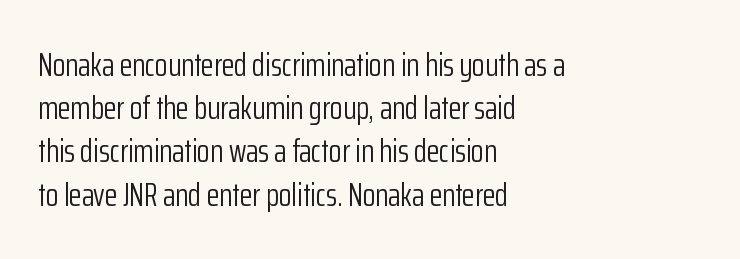
{"serif": "no", "italic": "no", "bold": "no", "weight": "light", "width": "condensed", "stroke_contrast": "low", "x_height": "medium", "monospaced": "no", "underline": "no", "align": "left", "line_spacing": "normal", "line_spacing_ratio": 1.31, "letter_spacing": "normal", "letter_spacing_em": 0.0, "glyph_px": 33}
